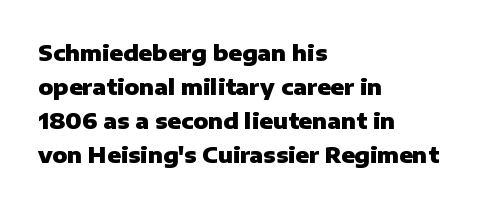
The lettering holds an erect, upright posture throughout. No word sits above an underline. Thick stems and heavy bowls — unmistakably bold. How are the letters spaced? Ordinarily, with no added tracking. Line beginnings align vertically; line endings do not.
